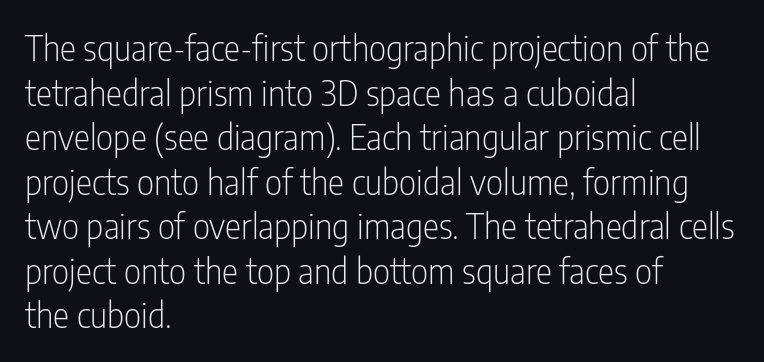
The image shows 34 px light, condensed sans-serif type, upright; set left-aligned, normal line spacing (1.31x), normal letter spacing, not underlined; low stroke contrast and a medium x-height.
